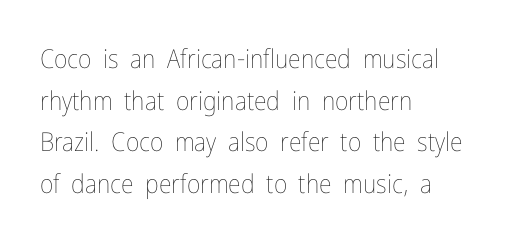
{"italic": "no", "bold": "no", "underline": "no", "align": "left", "line_spacing": "normal", "line_spacing_ratio": 1.6, "letter_spacing": "normal", "letter_spacing_em": 0.0, "glyph_px": 26}
